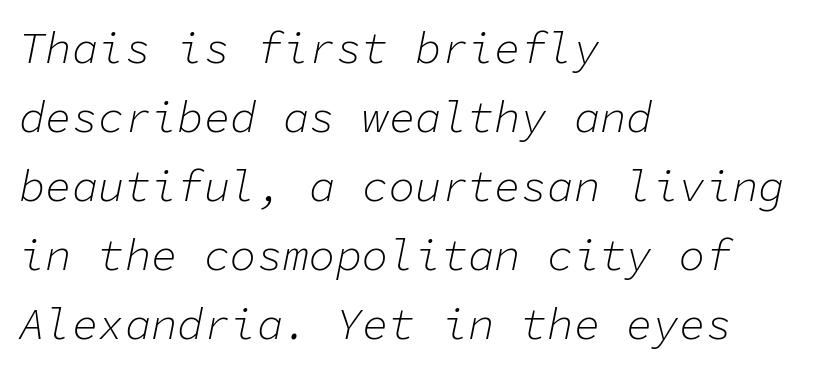
{"italic": "yes", "lean": "right", "slant_degrees": 11, "bold": "no", "weight": "light", "width": "normal", "stroke_contrast": "low", "x_height": "medium", "monospaced": "yes", "underline": "no", "align": "left", "line_spacing": "normal", "line_spacing_ratio": 1.57, "letter_spacing": "normal", "letter_spacing_em": 0.0, "glyph_px": 44}
